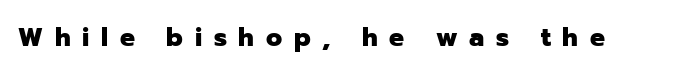
{"italic": "no", "bold": "yes", "underline": "no", "letter_spacing": "wide", "letter_spacing_em": 0.47, "glyph_px": 25}
